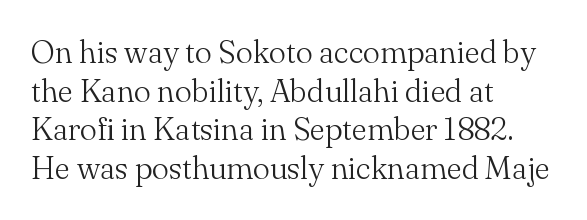
The image shows 32 px light serif type, upright; set left-aligned, line spacing 1.21x, normal letter spacing, not underlined; medium stroke contrast and a small x-height.
